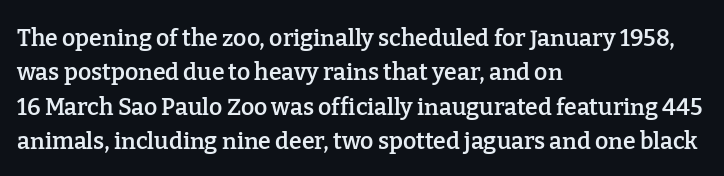
The image shows 23 px text type, upright; set left-aligned, normal line spacing (1.5x), normal letter spacing, not underlined.
